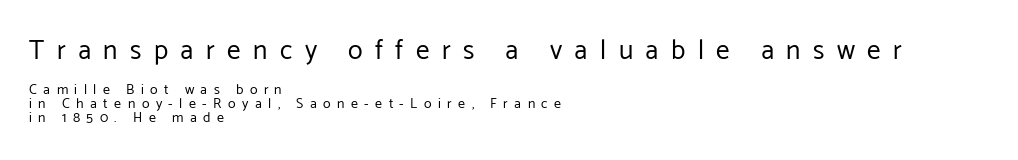
Q: Is the text bold? A: No.
Q: Is the text italic (slanted)? A: No, it is upright.
Q: Is the text underlined? A: No.
Q: How is the paragraph aligned? A: Left-aligned.
Q: Is the spacing between letters normal or unusually wide? A: Unusually wide.
Q: Is the spacing between lines tight, normal or loose? A: Tight.
Q: Which block of text is set in a larger size, the first (top) or the second (bottom)? A: The first (top) one.
